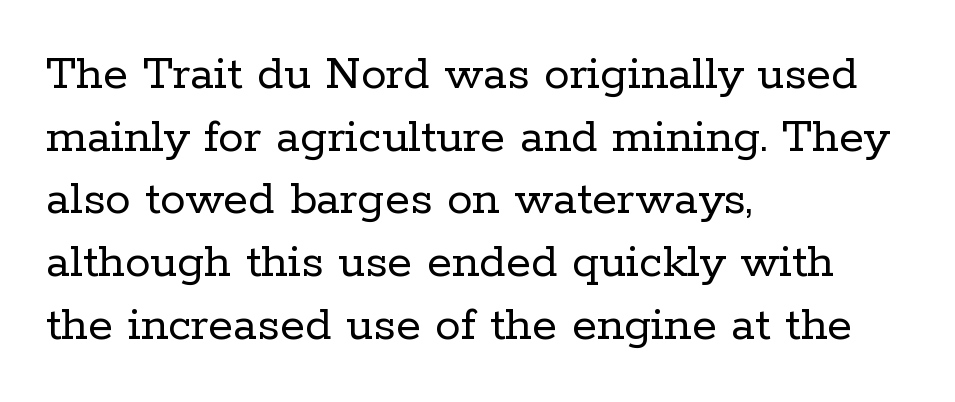
The image shows 51 px regular-weight serif type, upright; set left-aligned, line spacing 1.23x, normal letter spacing, not underlined; low stroke contrast and a medium x-height.
